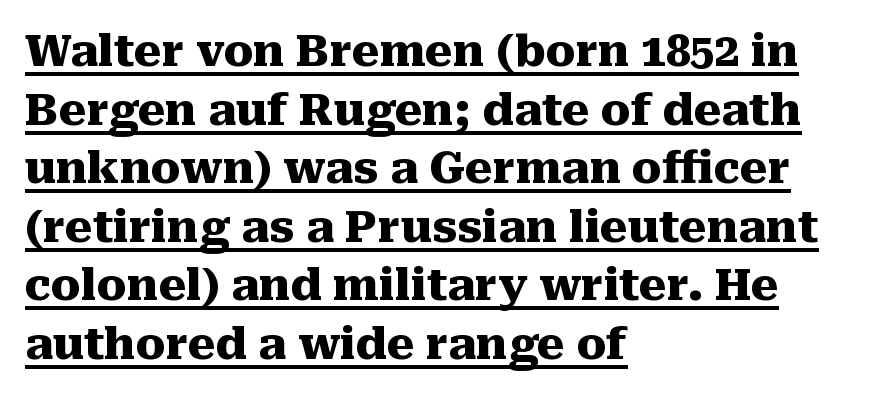
The image shows 44 px heavy serif type, upright; set left-aligned, normal line spacing (1.33x), normal letter spacing, underlined; medium stroke contrast and a medium x-height.
